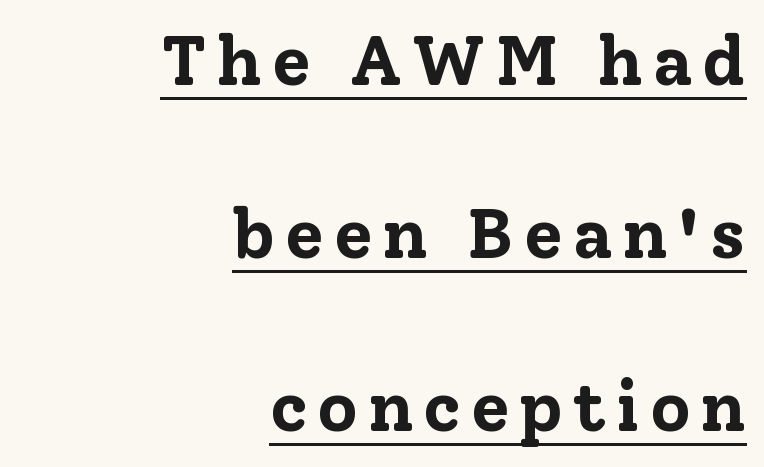
Q: Is the text bold? A: Yes.
Q: Is the text italic (slanted)? A: No, it is upright.
Q: Is the typeface a serif or a sans-serif typeface? A: Serif.
Q: Is the text underlined? A: Yes.
Q: How is the paragraph aligned? A: Right-aligned.
Q: Is the spacing between lines tight, normal or loose? A: Loose.
Q: Width (condensed, normal, or wide)? A: Normal.
Q: Stroke contrast? A: Low.
Q: x-height? A: Medium.
Q: Monospaced? A: No.
